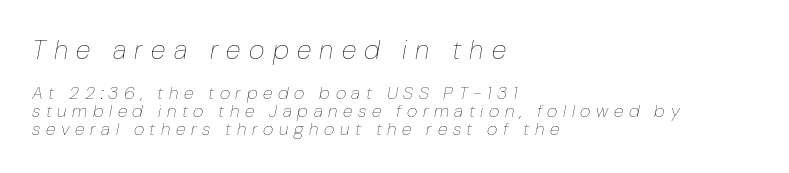
The image shows 27 px text type, italic (leaning right); set left-aligned, tight line spacing (1.0x), unusually wide letter spacing (+0.31 em), not underlined; the first (top) block is 1.5x larger.
